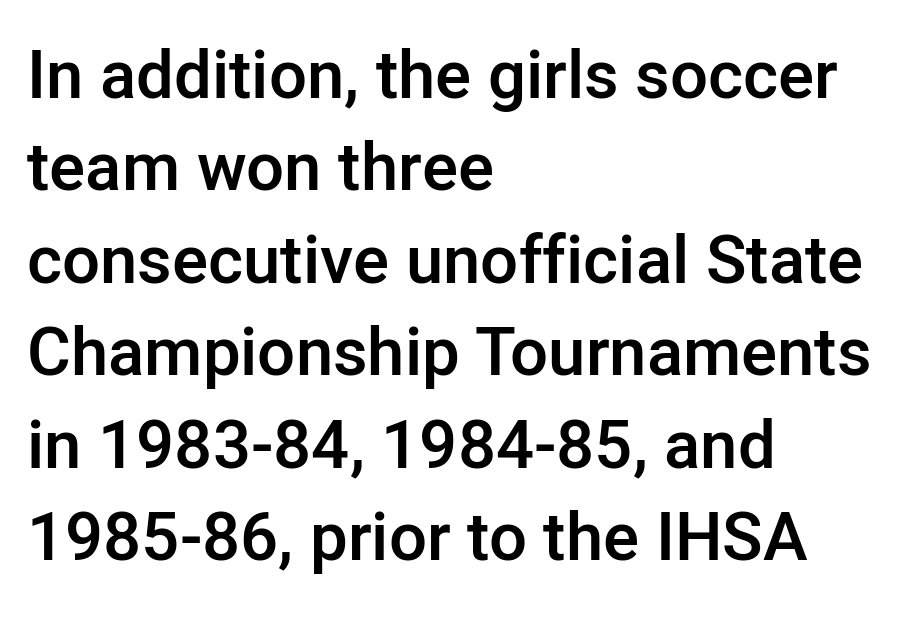
Q: Is the text bold? A: Semi-bold.
Q: Is the text italic (slanted)? A: No, it is upright.
Q: Is the typeface a serif or a sans-serif typeface? A: Sans-serif.
Q: Is the text underlined? A: No.
Q: How is the paragraph aligned? A: Left-aligned.
Q: Is the spacing between letters normal or unusually wide? A: Normal.
Q: Is the spacing between lines tight, normal or loose? A: Normal.
Q: Width (condensed, normal, or wide)? A: Normal.
Q: Stroke contrast? A: Low.
Q: x-height? A: Medium.
Q: Monospaced? A: No.
